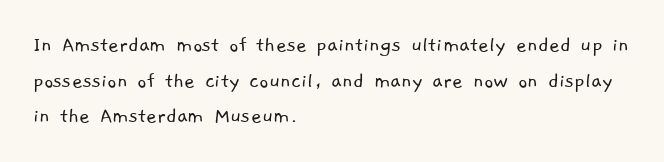
{"bold": "no", "underline": "no", "align": "left", "line_spacing": "normal", "line_spacing_ratio": 1.55, "letter_spacing": "normal", "letter_spacing_em": 0.0, "glyph_px": 23}
